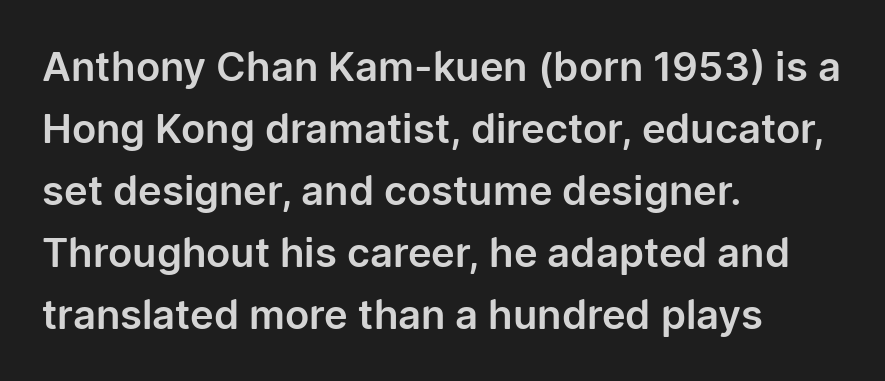
The font family rendered here belongs to the sans-serif group. Do the characters align in a grid? No, the font is proportional. The lines in this sample share a left origin and differ only in where they stop. These lines keep a tight, regular rhythm from letter to letter. Nope, not italic — everything's standing straight.
